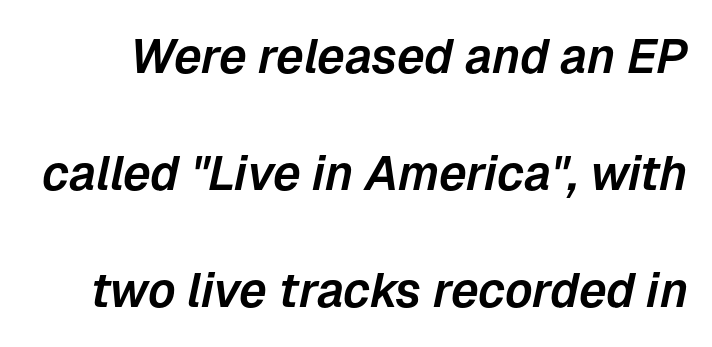
The image shows 48 px text type, italic (leaning right); set loose line spacing (2.44x), normal letter spacing, not underlined; low stroke contrast and a medium x-height.
